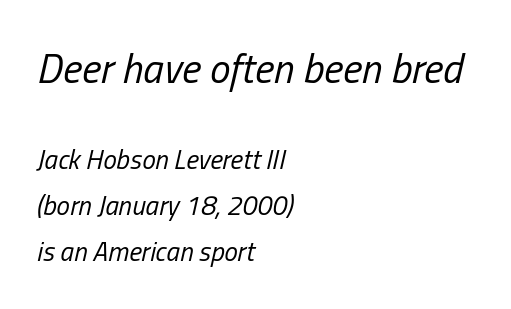
Q: Is the text bold? A: No.
Q: Is the text italic (slanted)? A: Yes, it leans right by about 13 degrees.
Q: Is the text underlined? A: No.
Q: How is the paragraph aligned? A: Left-aligned.
Q: Is the spacing between letters normal or unusually wide? A: Normal.
Q: Is the spacing between lines tight, normal or loose? A: Normal.
Q: Which block of text is set in a larger size, the first (top) or the second (bottom)? A: The first (top) one.
Q: Width (condensed, normal, or wide)? A: Condensed.
Q: Stroke contrast? A: Low.
Q: x-height? A: Medium.
Q: Monospaced? A: No.
